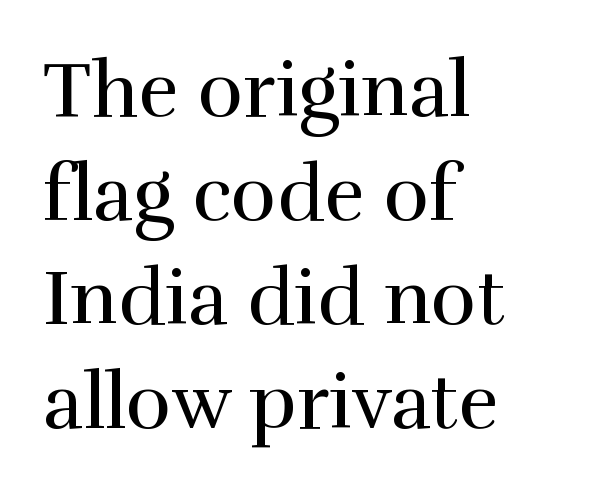
Vertical strokes here are truly vertical. The gaps between neighbouring characters are ordinary and unremarkable. Classification — serif. Think standard paragraph weight, or any step lighter than that. Successive baselines arrive at the customary interval.
